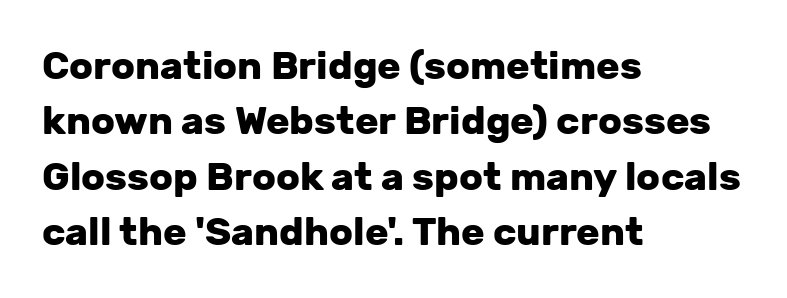
The letters stand upright; this is a roman face. Every row of glyphs begins at an identical x-position on the left. Varying glyph widths throughout — classic text-font behaviour. A dark, heavy texture on the line: the type is bold. Each new line begins a customary step beneath the previous one. Each word holds together tightly as a unit, with standard inter-letter gaps.
